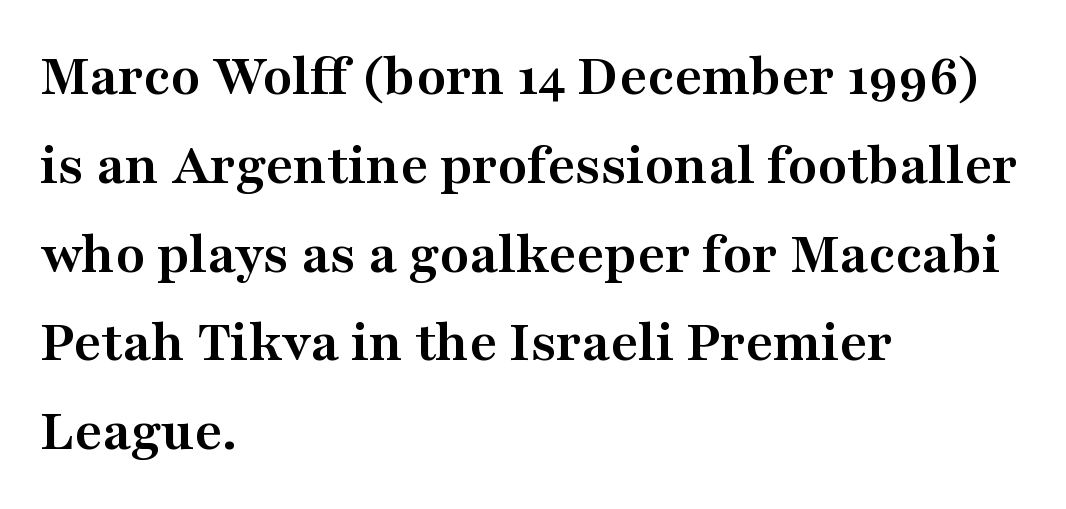
Q: Is the text bold? A: Yes.
Q: Is the text italic (slanted)? A: No, it is upright.
Q: Is the typeface a serif or a sans-serif typeface? A: Serif.
Q: Is the text underlined? A: No.
Q: How is the paragraph aligned? A: Left-aligned.
Q: Is the spacing between letters normal or unusually wide? A: Normal.
Q: Is the spacing between lines tight, normal or loose? A: Normal.
Q: Width (condensed, normal, or wide)? A: Wide.
Q: Stroke contrast? A: Medium.
Q: x-height? A: Medium.
Q: Monospaced? A: No.
